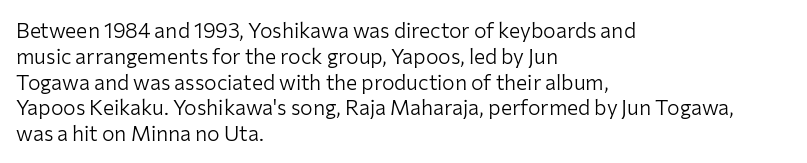
Visually the block forms a straight wall on the left and a jagged coastline on the right. This sample uses plain, unmodified letter spacing. The face looks like a standard text weight, possibly lighter. Check under the words: just untouched page. Does the lettering tilt? It doesn't — this is upright.
